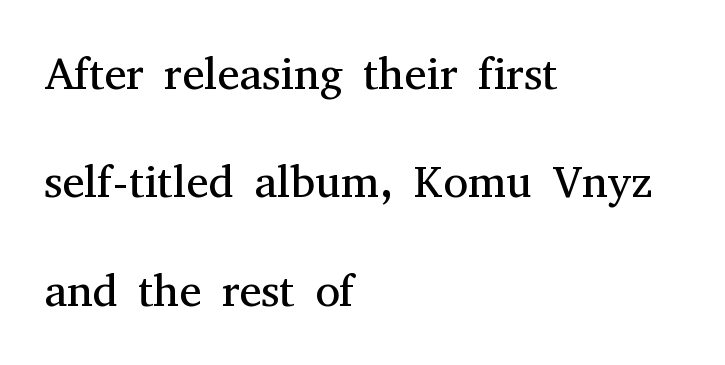
The rendering shows small feet on the letterforms — a serif design. Every row of glyphs begins at an identical x-position on the left. The rendering uses natural spacing where letterforms have individual widths. A typesetter would call this leading open, well beyond the default. The letterforms sit at book weight or below.
